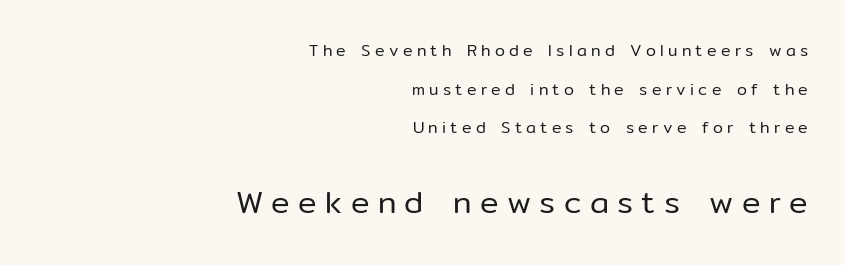
Q: Is the text bold? A: No.
Q: Is the text italic (slanted)? A: No, it is upright.
Q: Is the typeface a serif or a sans-serif typeface? A: Sans-serif.
Q: Is the text underlined? A: No.
Q: How is the paragraph aligned? A: Right-aligned.
Q: Is the spacing between letters normal or unusually wide? A: Unusually wide.
Q: Is the spacing between lines tight, normal or loose? A: Loose.
Q: Which block of text is set in a larger size, the first (top) or the second (bottom)? A: The second (bottom) one.
Q: Width (condensed, normal, or wide)? A: Normal.
Q: Stroke contrast? A: Low.
Q: x-height? A: Medium.
Q: Monospaced? A: No.
